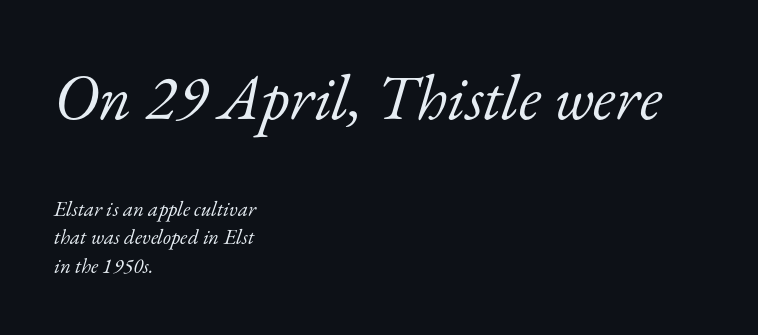
The image shows 64 px light serif type, italic (leaning right); set left-aligned, normal line spacing (1.38x), normal letter spacing, not underlined; the first (top) block is 3.05x larger; low stroke contrast and a small x-height.
